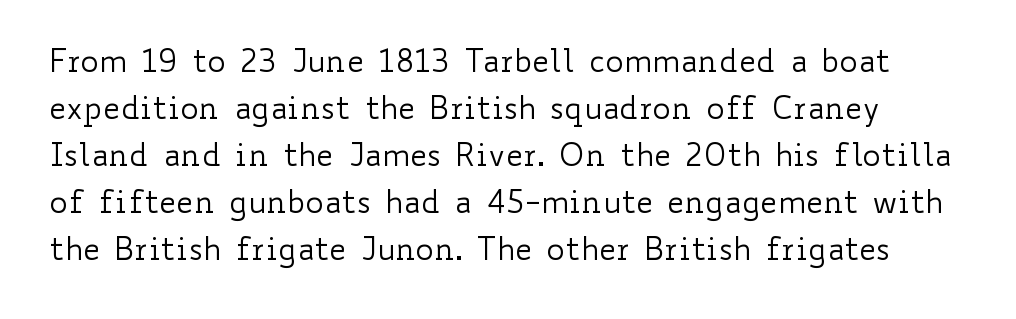
The image shows 31 px regular-weight, wide type, upright; set normal line spacing (1.52x), normal letter spacing, not underlined; low stroke contrast and a small x-height.
